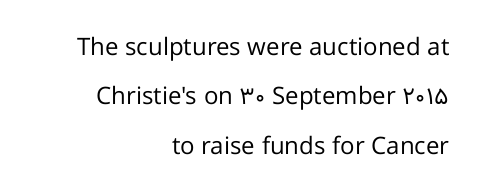
{"italic": "no", "bold": "no", "underline": "no", "align": "right", "line_spacing": "loose", "line_spacing_ratio": 2.06, "letter_spacing": "normal", "letter_spacing_em": 0.0, "glyph_px": 24}
